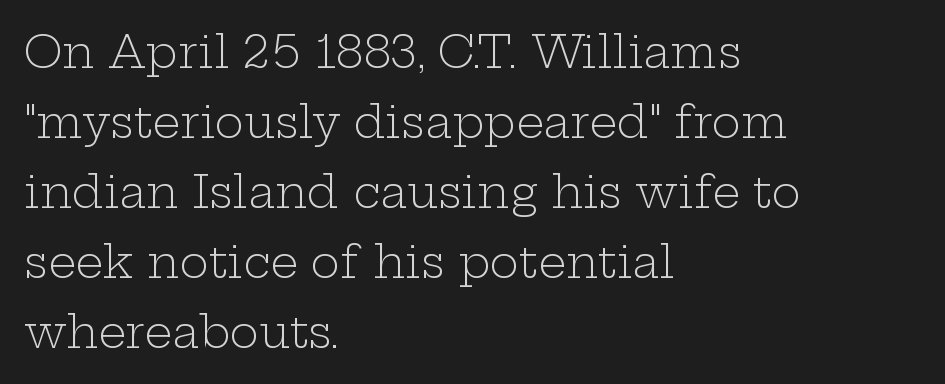
No italicization has been applied; the sample stays upright. The ragged edge is on the right, which tells us the setting is flush left. The letters advance in unequal steps, a hallmark of proportional type. I'd call this a serif setting — the letters wear small feet. Words float on clear page, feet unadorned.
